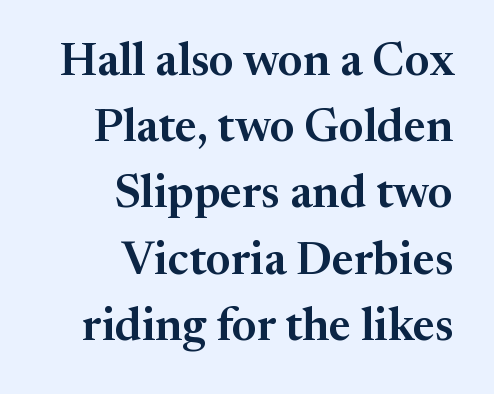
Q: Is the text italic (slanted)? A: No, it is upright.
Q: Is the typeface a serif or a sans-serif typeface? A: Serif.
Q: Is the text underlined? A: No.
Q: How is the paragraph aligned? A: Right-aligned.
Q: Is the spacing between letters normal or unusually wide? A: Normal.
Q: Is the spacing between lines tight, normal or loose? A: Normal.
Q: Width (condensed, normal, or wide)? A: Normal.
Q: Stroke contrast? A: Medium.
Q: x-height? A: Medium.
Q: Monospaced? A: No.
